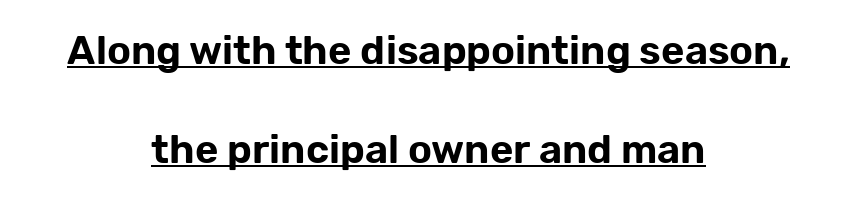
The image shows 40 px sans-serif type, upright; set centered, loose line spacing (2.47x), normal letter spacing, underlined; low stroke contrast and a medium x-height.
